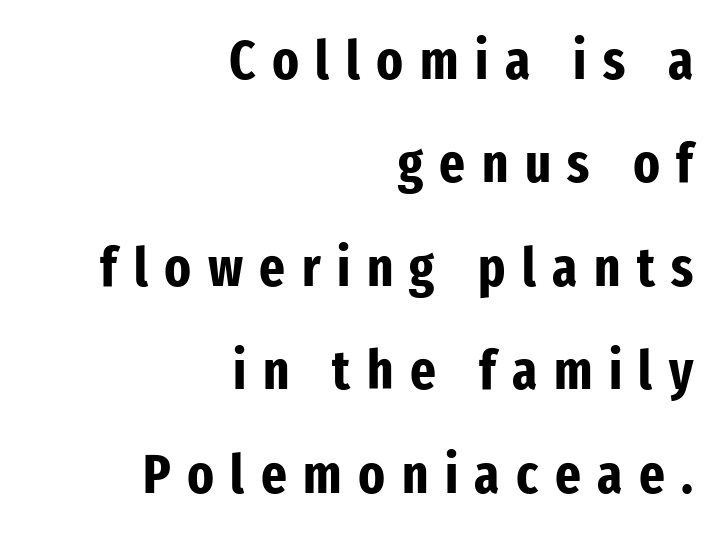
{"serif": "no", "italic": "no", "bold": "yes", "weight": "bold", "width": "condensed", "stroke_contrast": "low", "x_height": "medium", "monospaced": "no", "underline": "no", "align": "right", "line_spacing_ratio": 1.88, "letter_spacing": "wide", "letter_spacing_em": 0.3, "glyph_px": 55}
